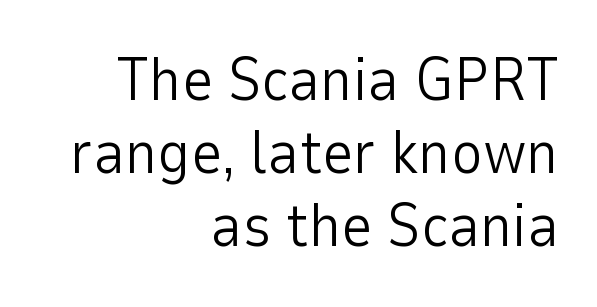
Heft: none added — not bold. These lines are rendered in a variable-pitch font. Glance below the letters and you will spot only blank space. The type family on display is of the sans-serif kind. The lines are quadded right. Letter spacing: default.
